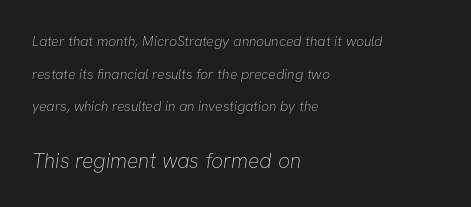
{"bold": "no", "underline": "no", "align": "left", "line_spacing": "loose", "line_spacing_ratio": 2.33, "letter_spacing": "normal", "letter_spacing_em": 0.0, "larger_block": "second", "size_ratio": 1.5, "glyph_px": 21}
